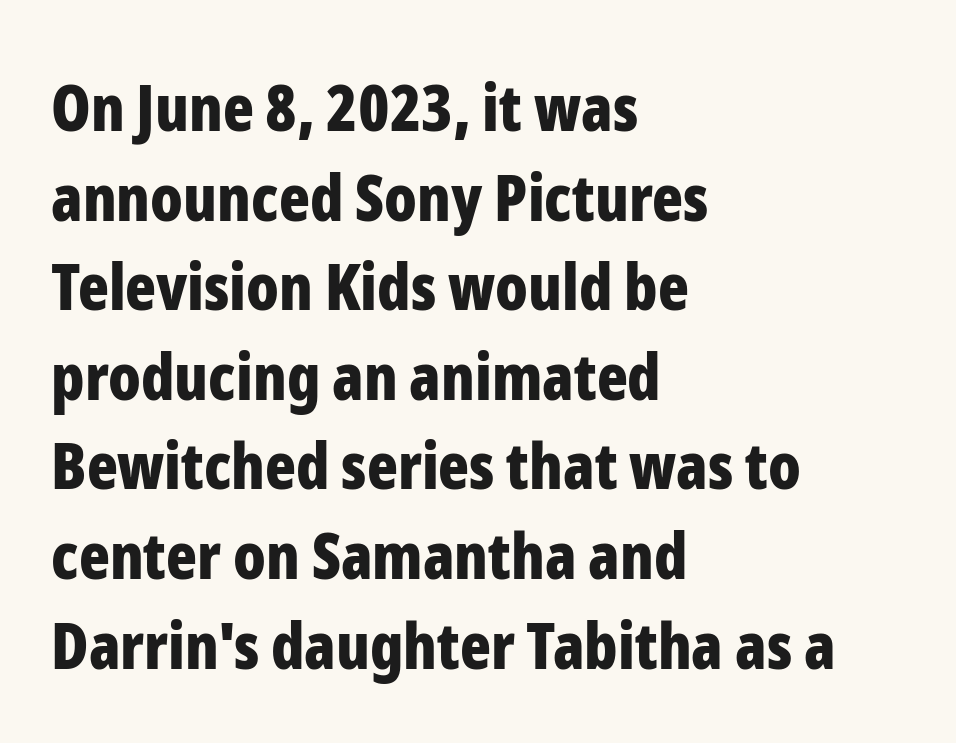
Q: Is the text bold? A: Yes.
Q: Is the text italic (slanted)? A: No, it is upright.
Q: Is the typeface a serif or a sans-serif typeface? A: Sans-serif.
Q: Is the text underlined? A: No.
Q: How is the paragraph aligned? A: Left-aligned.
Q: Is the spacing between letters normal or unusually wide? A: Normal.
Q: Is the spacing between lines tight, normal or loose? A: Normal.
Q: Width (condensed, normal, or wide)? A: Condensed.
Q: Stroke contrast? A: Low.
Q: x-height? A: Medium.
Q: Monospaced? A: No.
